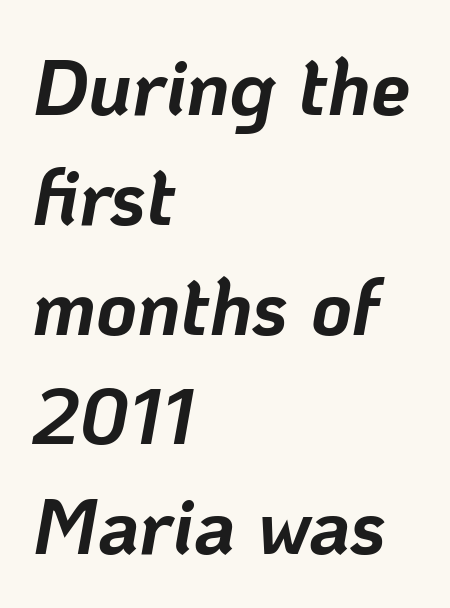
This sample uses plain, unmodified letter spacing. The lines sit at an ordinary, default distance from one another. Spacing verdict: proportional, widths tailored to each character. Clear beneath every line of the passage. The ragged edge is on the right, which tells us the setting is flush left. A typesetter would mark this as italic.
